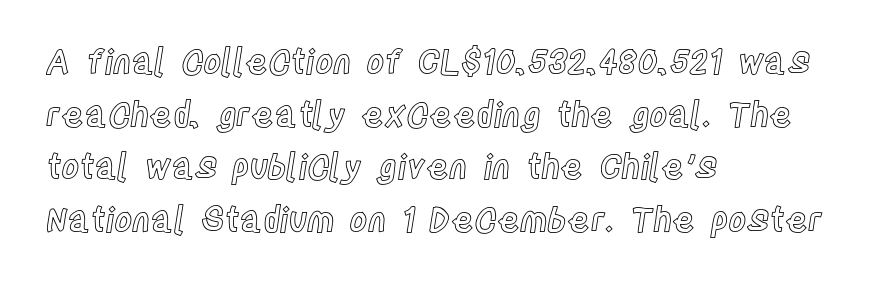
Q: Is the text italic (slanted)? A: Yes.
Q: Is the text underlined? A: No.
Q: How is the paragraph aligned? A: Left-aligned.
Q: Is the spacing between letters normal or unusually wide? A: Normal.
Q: Is the spacing between lines tight, normal or loose? A: Normal.
Q: Width (condensed, normal, or wide)? A: Condensed.
Q: x-height? A: Large.
Q: Monospaced? A: No.
